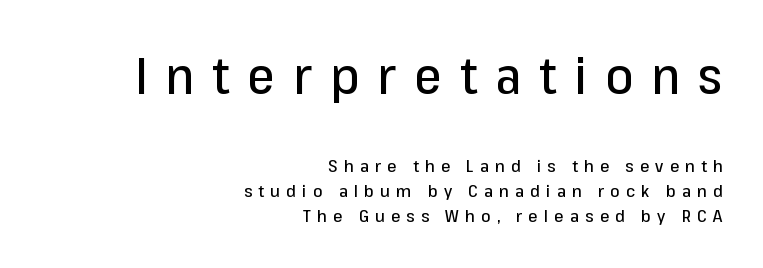
Q: Is the text italic (slanted)? A: No, it is upright.
Q: Is the typeface a serif or a sans-serif typeface? A: Sans-serif.
Q: Is the text underlined? A: No.
Q: How is the paragraph aligned? A: Right-aligned.
Q: Is the spacing between letters normal or unusually wide? A: Unusually wide.
Q: Is the spacing between lines tight, normal or loose? A: Normal.
Q: Which block of text is set in a larger size, the first (top) or the second (bottom)? A: The first (top) one.
Q: Width (condensed, normal, or wide)? A: Normal.
Q: Stroke contrast? A: Low.
Q: x-height? A: Medium.
Q: Monospaced? A: No.
